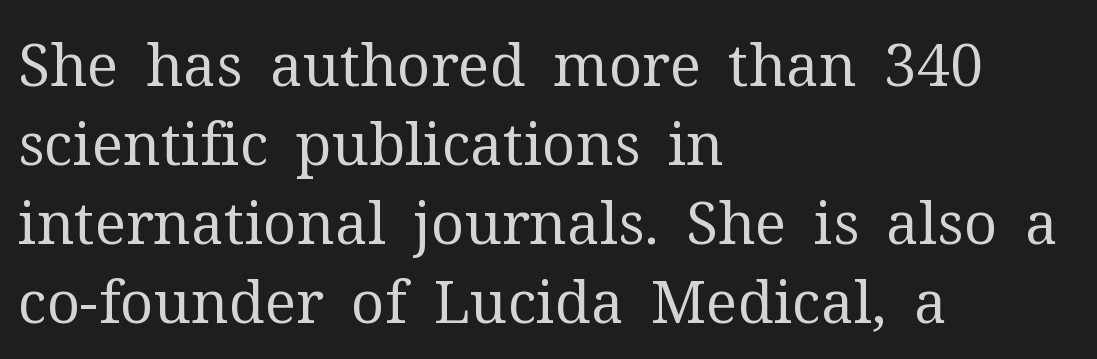
The passage shown is typed in a proportional face where columns would drift. Reading down the column, the eye jumps a familiar distance to each next line. The words here are not underlined. Standard letterfit; no display-style spreading of the glyphs.
